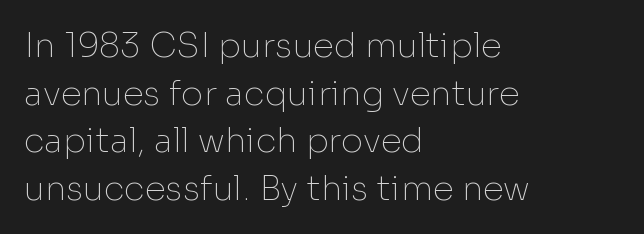
{"serif": "no", "italic": "no", "bold": "no", "weight": "thin", "width": "normal", "stroke_contrast": "low", "x_height": "medium", "monospaced": "no", "underline": "no", "align": "left", "line_spacing": "normal", "line_spacing_ratio": 1.4, "letter_spacing": "normal", "letter_spacing_em": 0.0, "glyph_px": 34}
